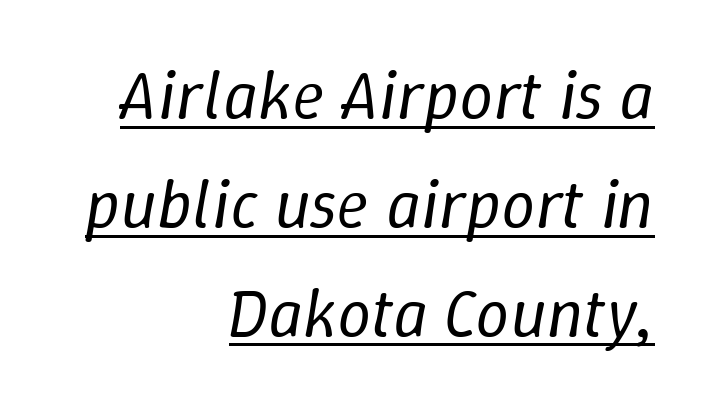
The image shows 68 px regular-weight type, italic (leaning right); set right-aligned, normal line spacing (1.6x), normal letter spacing, underlined; low stroke contrast and a medium x-height.
